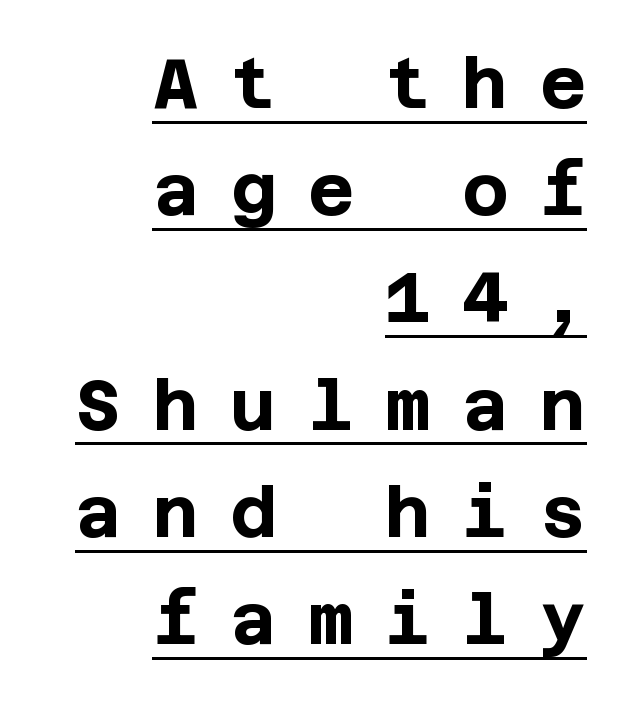
Q: Is the text bold? A: Yes.
Q: Is the text italic (slanted)? A: No, it is upright.
Q: Is the typeface a serif or a sans-serif typeface? A: Sans-serif.
Q: Is the text underlined? A: Yes.
Q: How is the paragraph aligned? A: Right-aligned.
Q: Is the spacing between letters normal or unusually wide? A: Unusually wide.
Q: Is the spacing between lines tight, normal or loose? A: Normal.
Q: Width (condensed, normal, or wide)? A: Normal.
Q: Stroke contrast? A: Low.
Q: x-height? A: Large.
